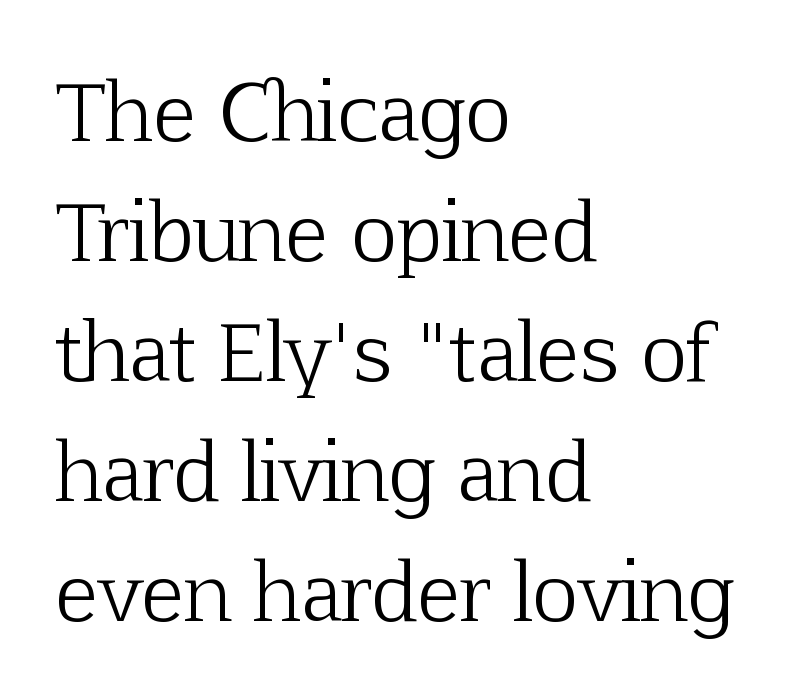
Note the varied advance widths — an 'i' is clearly narrower than an 'm'. The lines in this sample share a left origin and differ only in where they stop. The characters display serif detailing at their extremities. Check the space under the baseline: it is left empty. Weight: in the light-to-regular range.
